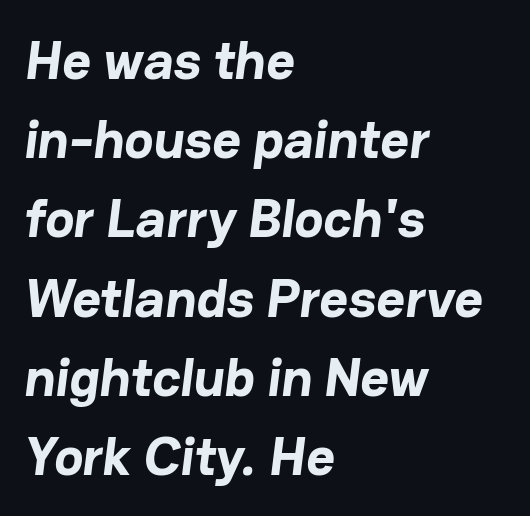
The image shows 55 px bold sans-serif type; set left-aligned, normal line spacing (1.44x), normal letter spacing, not underlined; low stroke contrast and a medium x-height.
